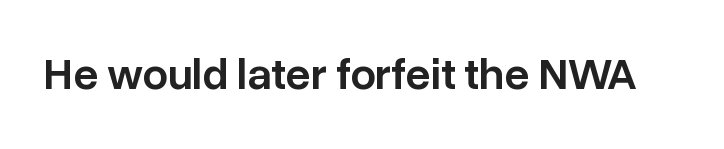
The image shows 45 px semibold sans-serif type, upright; set normal letter spacing, not underlined; low stroke contrast and a medium x-height.
